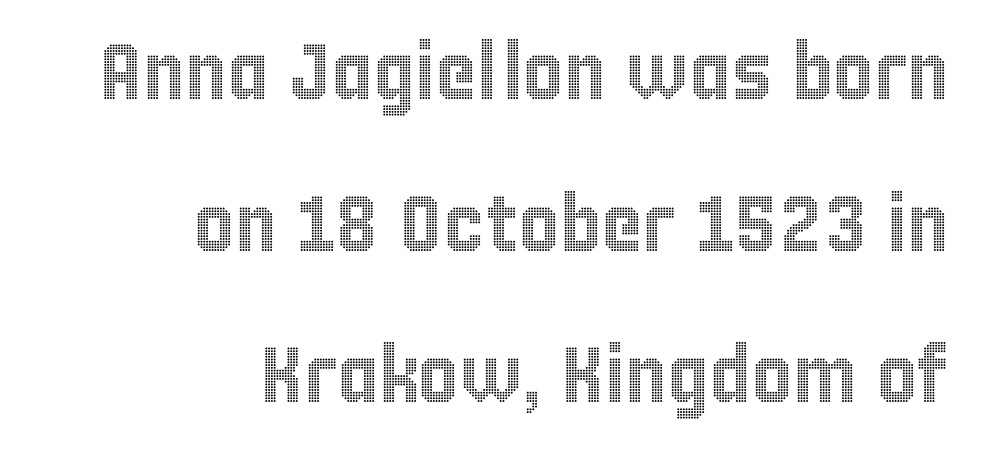
The image shows 79 px condensed type, upright; set right-aligned, loose line spacing (1.92x), normal letter spacing, not underlined; a large x-height.
